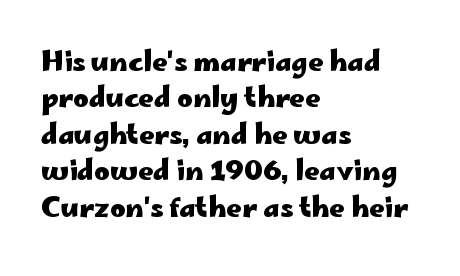
The image shows 27 px bold type, upright; set left-aligned, normal line spacing (1.35x), normal letter spacing, not underlined.
